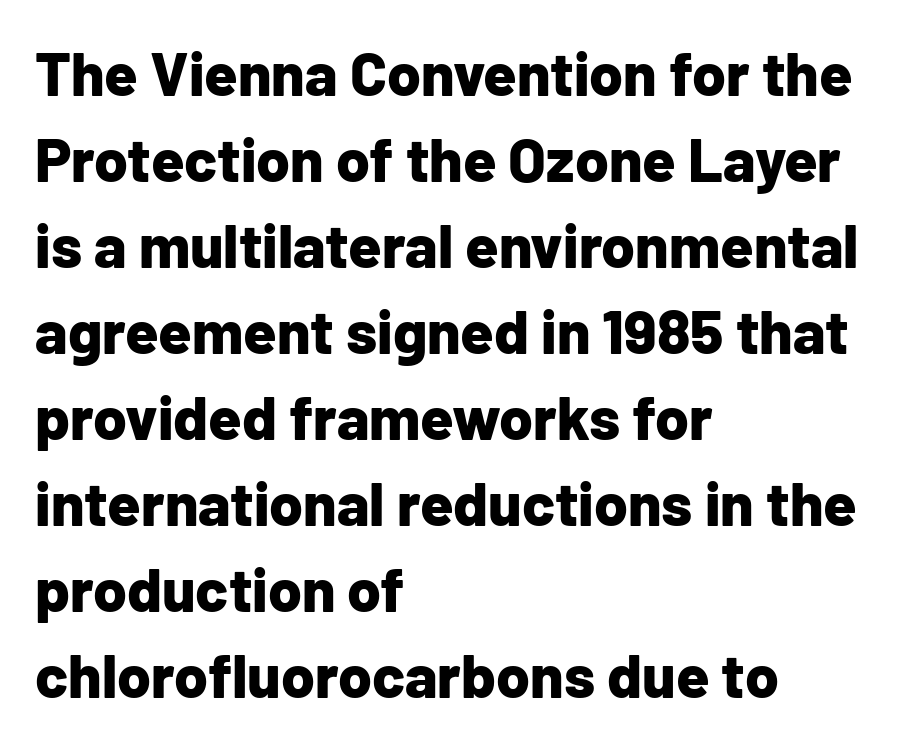
Every letter is thick-stroked: bold, no question. Reading down the column, the eye jumps a familiar distance to each next line. Tracking here is standard; glyphs follow each other at the usual distance. The rendering anchors every line to the left-hand side.
